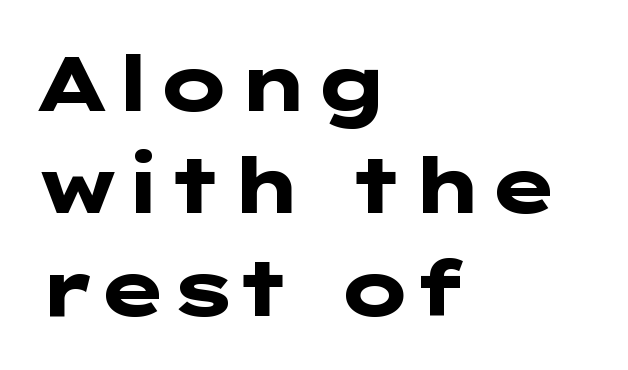
Compared with typical body copy, the letter spacing here is the same. Compared with an ordinary text face, these strokes are far heavier — a full bold. A roman cut, with each character standing at attention. In CSS terms this would be text-align: left.
